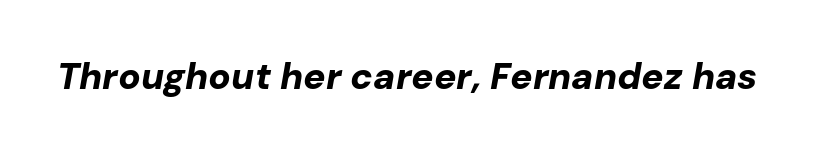
The image shows 37 px bold type, italic (leaning right); set normal letter spacing, not underlined; low stroke contrast and a medium x-height.
